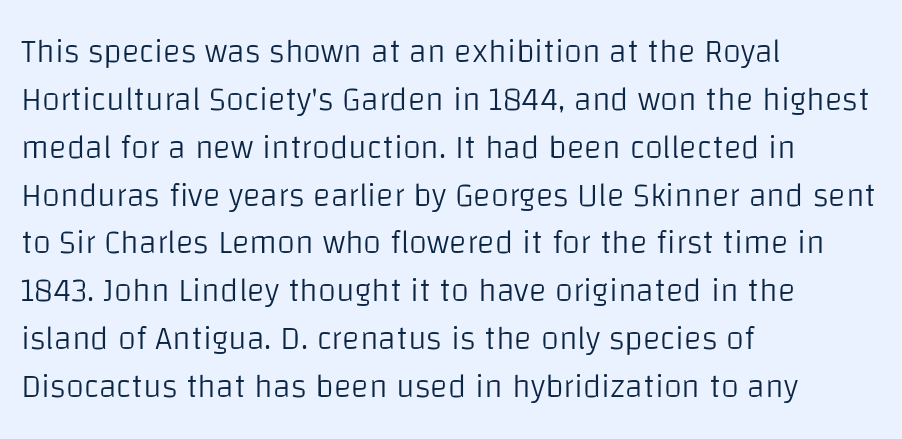
Q: Is the text bold? A: No.
Q: Is the text italic (slanted)? A: No, it is upright.
Q: Is the typeface a serif or a sans-serif typeface? A: Sans-serif.
Q: Is the text underlined? A: No.
Q: How is the paragraph aligned? A: Left-aligned.
Q: Is the spacing between letters normal or unusually wide? A: Normal.
Q: Is the spacing between lines tight, normal or loose? A: Normal.
Q: Width (condensed, normal, or wide)? A: Normal.
Q: Stroke contrast? A: Low.
Q: x-height? A: Large.
Q: Monospaced? A: No.
